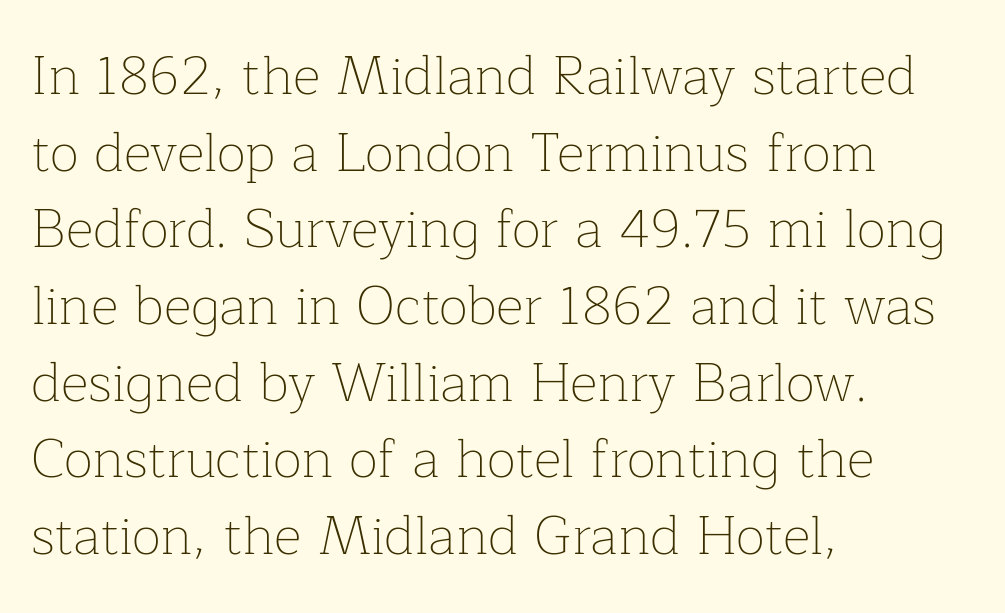
Q: Is the text bold? A: No.
Q: Is the text italic (slanted)? A: No, it is upright.
Q: Is the typeface a serif or a sans-serif typeface? A: Serif.
Q: Is the text underlined? A: No.
Q: How is the paragraph aligned? A: Left-aligned.
Q: Is the spacing between letters normal or unusually wide? A: Normal.
Q: Is the spacing between lines tight, normal or loose? A: Normal.
Q: Width (condensed, normal, or wide)? A: Normal.
Q: Stroke contrast? A: Low.
Q: x-height? A: Medium.
Q: Monospaced? A: No.
